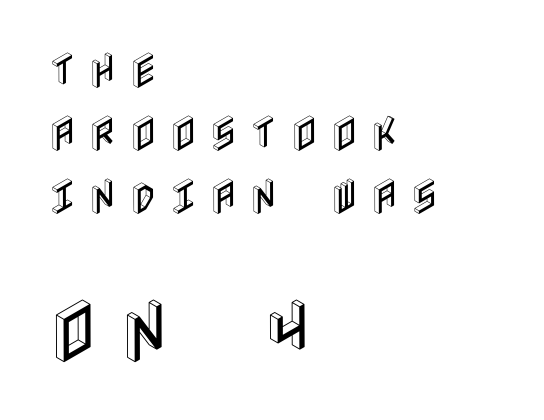
The image shows 69 px condensed type, upright; set left-aligned, normal line spacing (1.61x), unusually wide letter spacing (+0.3 em), not underlined; the second (bottom) block is 1.77x larger; a large x-height.
